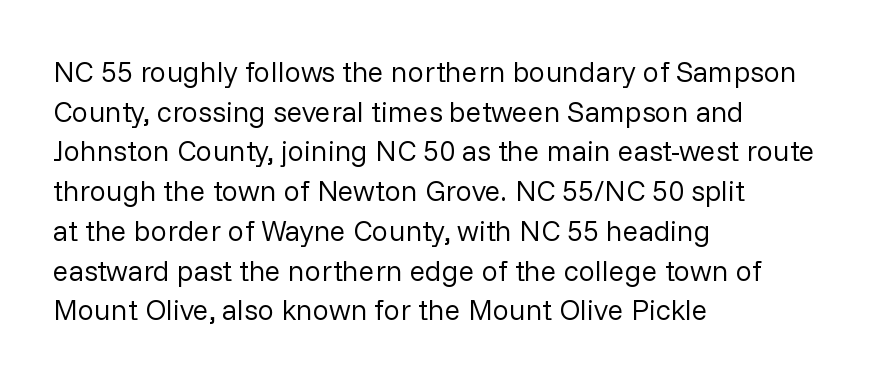
Q: Is the text bold? A: No.
Q: Is the text italic (slanted)? A: No, it is upright.
Q: Is the typeface a serif or a sans-serif typeface? A: Sans-serif.
Q: Is the text underlined? A: No.
Q: How is the paragraph aligned? A: Left-aligned.
Q: Is the spacing between letters normal or unusually wide? A: Normal.
Q: Is the spacing between lines tight, normal or loose? A: Normal.
Q: Width (condensed, normal, or wide)? A: Normal.
Q: Stroke contrast? A: Low.
Q: x-height? A: Medium.
Q: Monospaced? A: No.
